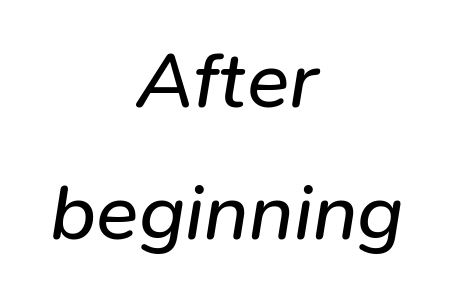
{"italic": "yes", "lean": "right", "slant_degrees": 9, "bold": "no", "weight": "regular", "width": "normal", "stroke_contrast": "low", "x_height": "medium", "monospaced": "no", "underline": "no", "align": "center", "line_spacing": "normal", "line_spacing_ratio": 1.67, "letter_spacing": "normal", "letter_spacing_em": 0.0, "glyph_px": 79}
